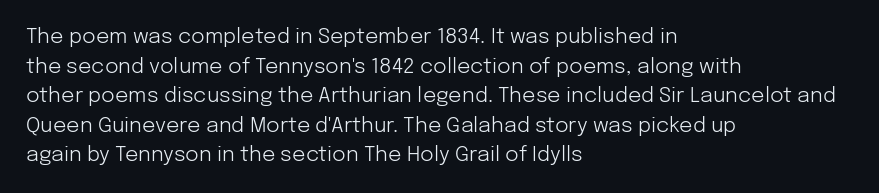
The image shows 21 px text type, upright; set left-aligned, normal line spacing (1.41x), normal letter spacing, not underlined.
